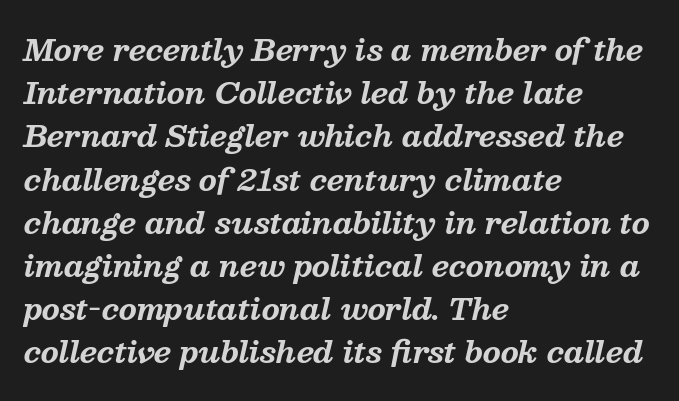
The image shows 29 px bold serif type, italic (leaning right); set left-aligned, normal line spacing (1.49x), normal letter spacing, not underlined; medium stroke contrast and a medium x-height.
